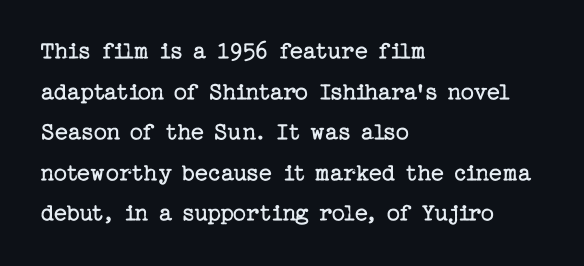
The zone under the glyphs is completely vacant. Letters have the restrained weight of plain body copy at most. Line beginnings align vertically; line endings do not. The gaps between neighbouring characters are ordinary and unremarkable.
